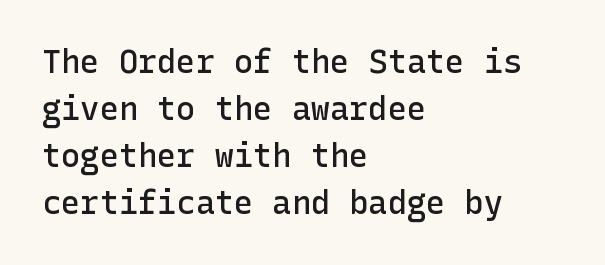
The leading is moderate, giving the passage an even texture. Every letter is mildly thick-stroked: semibold rather than bold. How are the letters spaced? Ordinarily, with no added tracking. Where is the straight margin? On the left.
